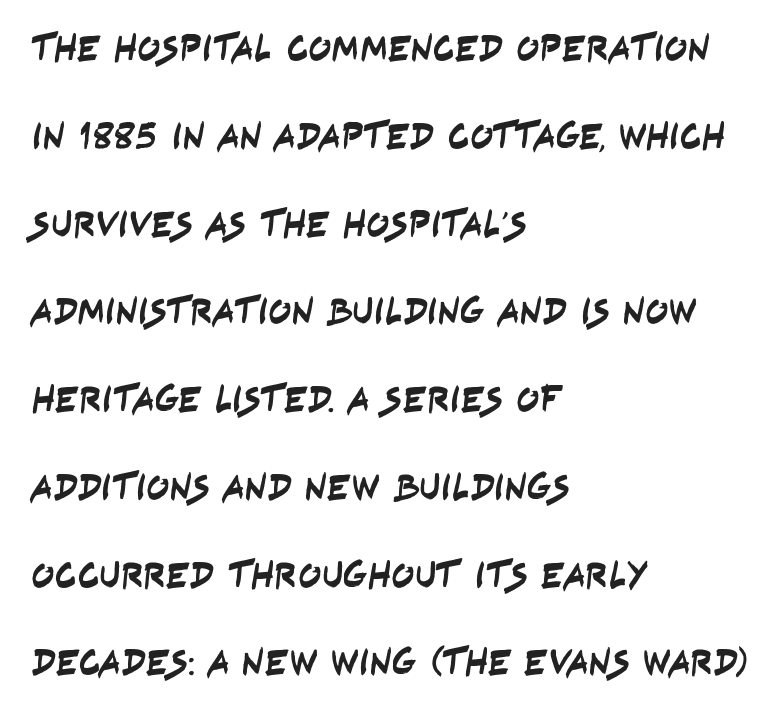
{"serif": "no", "width": "condensed", "stroke_contrast": "low", "x_height": "large", "monospaced": "no", "underline": "no", "align": "left", "line_spacing": "loose", "line_spacing_ratio": 2.31, "letter_spacing": "normal", "letter_spacing_em": 0.0, "glyph_px": 38}
